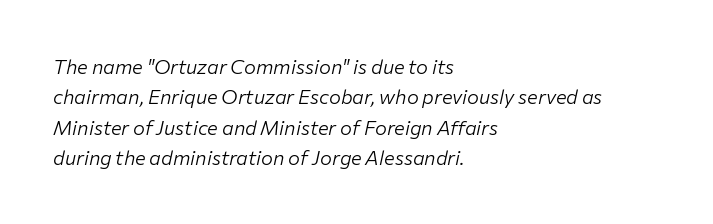
You could call the tracking neutral — neither tight nor loose. The typesetter chose a ragged-right arrangement here. Italic: yes, the glyphs are oblique. Check under the words: just untouched page. The leading is moderate, giving the passage an even texture. The letterforms sit at book weight or below.
